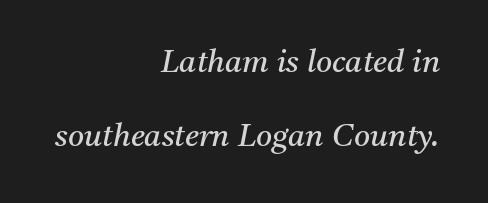
{"serif": "yes", "italic": "yes", "lean": "right", "slant_degrees": 11, "bold": "no", "weight": "regular", "width": "normal", "stroke_contrast": "medium", "x_height": "medium", "monospaced": "no", "underline": "no", "align": "right", "line_spacing": "loose", "line_spacing_ratio": 2.39, "letter_spacing": "normal", "letter_spacing_em": 0.0, "glyph_px": 31}
